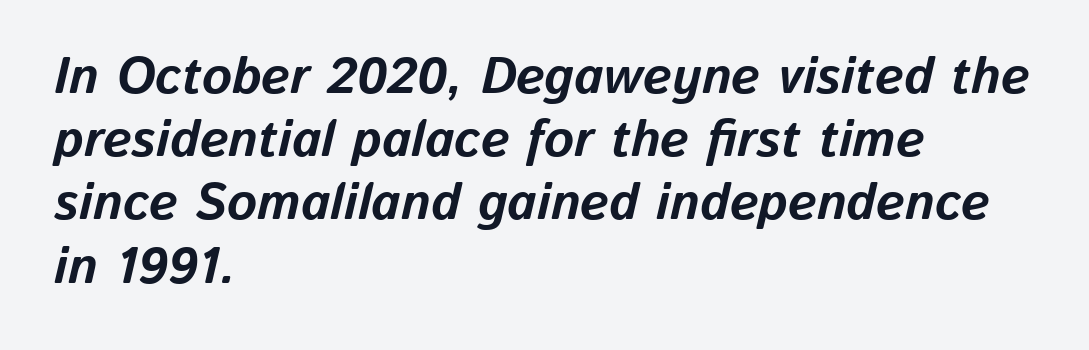
Its strokes are broad and dark, the hallmark of bold type. Check under the words: just untouched page. The text block is weighted toward the left margin, trailing off unevenly rightward. Is this a fixed-width face? No — the glyphs have proportional, varying widths. A typesetter would mark this as italic. The gaps between neighbouring characters are ordinary and unremarkable.
